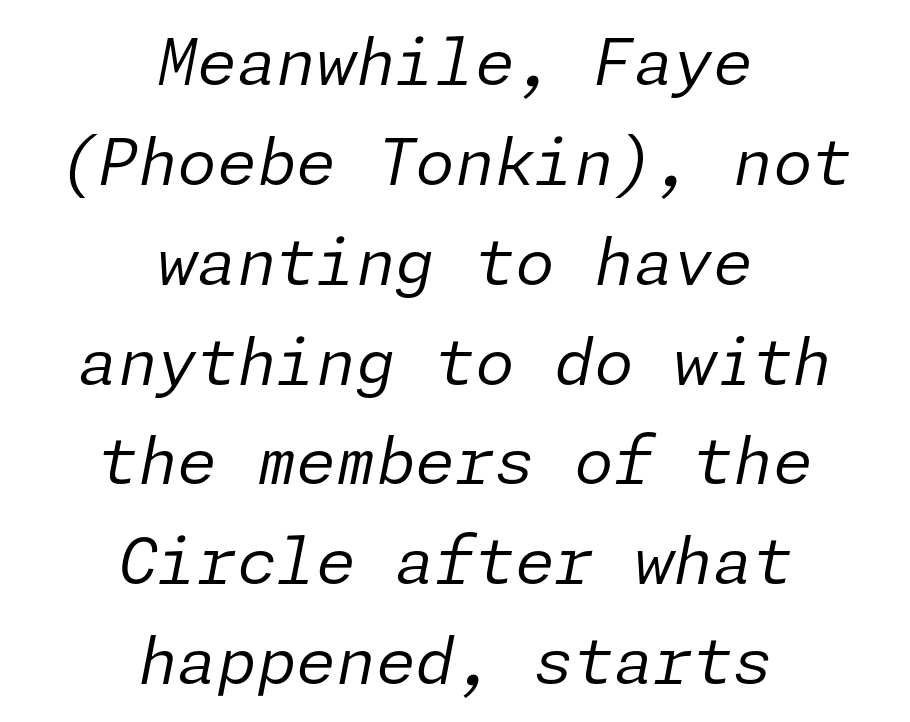
{"italic": "yes", "lean": "right", "slant_degrees": 11, "bold": "no", "weight": "regular", "width": "normal", "stroke_contrast": "low", "x_height": "medium", "underline": "no", "align": "center", "line_spacing": "normal", "line_spacing_ratio": 1.56, "letter_spacing": "normal", "letter_spacing_em": 0.0, "glyph_px": 64}
